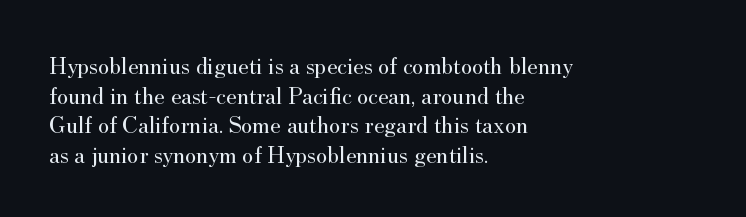
Q: Is the text bold? A: No.
Q: Is the text italic (slanted)? A: No, it is upright.
Q: Is the text underlined? A: No.
Q: How is the paragraph aligned? A: Left-aligned.
Q: Is the spacing between letters normal or unusually wide? A: Normal.
